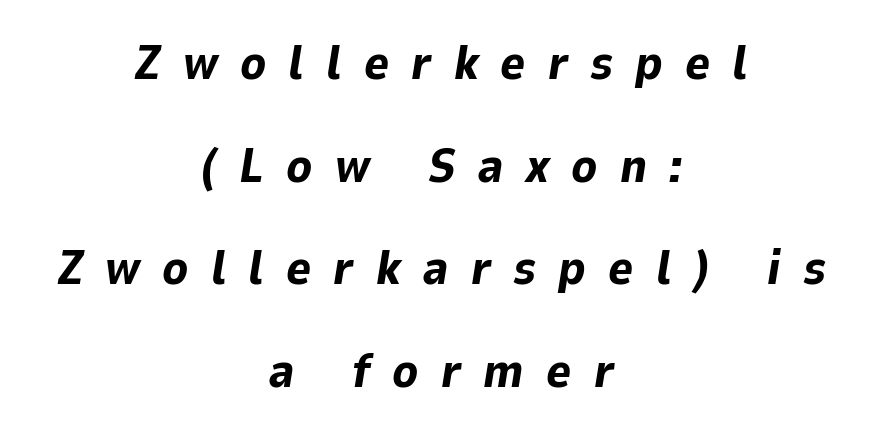
Q: Is the text bold? A: Yes.
Q: Is the text italic (slanted)? A: Yes, it leans right by about 9 degrees.
Q: Is the text underlined? A: No.
Q: How is the paragraph aligned? A: Centered.
Q: Is the spacing between letters normal or unusually wide? A: Unusually wide.
Q: Is the spacing between lines tight, normal or loose? A: Loose.
Q: Width (condensed, normal, or wide)? A: Normal.
Q: Stroke contrast? A: Low.
Q: x-height? A: Medium.
Q: Monospaced? A: No.
